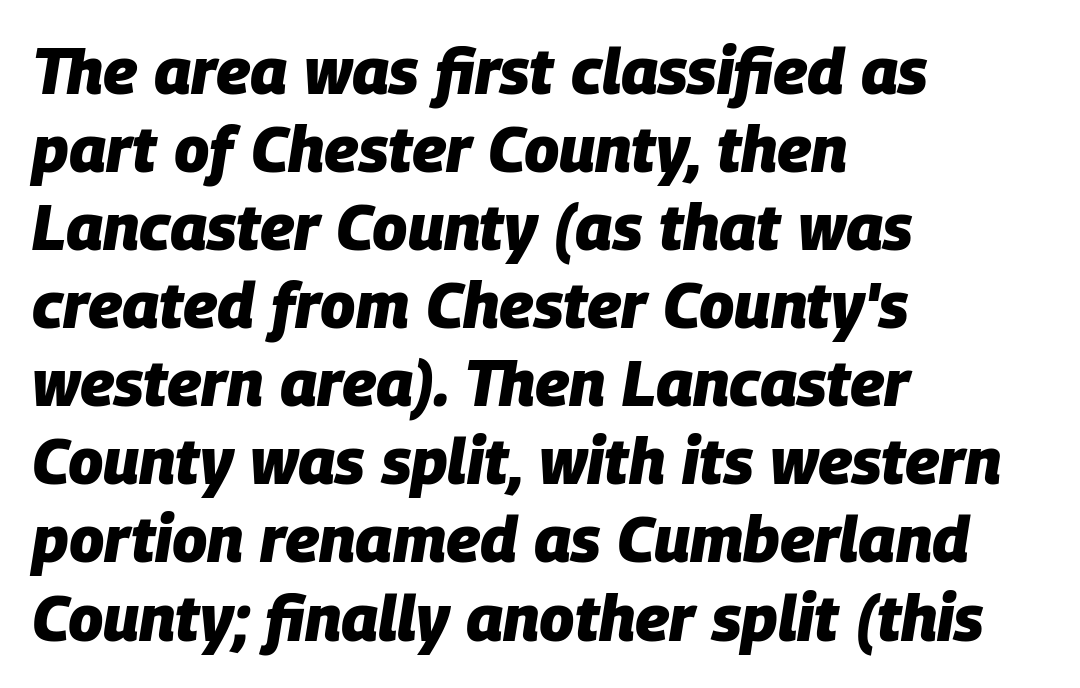
Q: Is the text bold? A: Yes.
Q: Is the text italic (slanted)? A: Yes, it leans right by about 9 degrees.
Q: Is the text underlined? A: No.
Q: How is the paragraph aligned? A: Left-aligned.
Q: Is the spacing between letters normal or unusually wide? A: Normal.
Q: Width (condensed, normal, or wide)? A: Normal.
Q: Stroke contrast? A: Low.
Q: x-height? A: Large.
Q: Monospaced? A: No.
